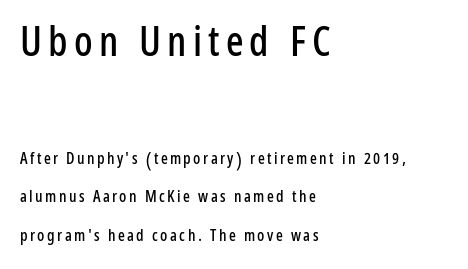
Each letter keeps its own natural width here, so spacing adapts to shape. Beneath every word, the page is bare. Successive baselines arrive slowly, with a big drop between each. This rendering employs a face without finishing strokes, i.e., a sans-serif.
